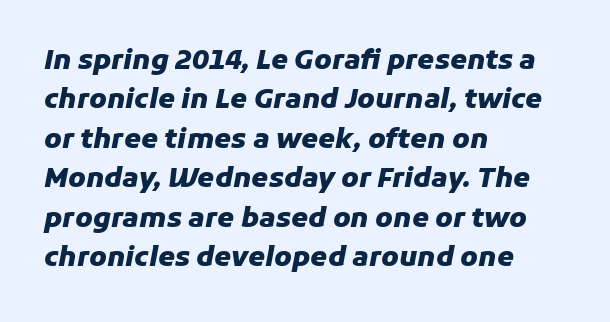
The image shows 27 px bold type, italic (leaning right); set left-aligned, normal line spacing (1.46x), normal letter spacing, not underlined.
